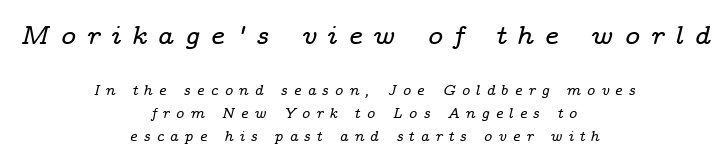
{"italic": "yes", "lean": "right", "slant_degrees": 14, "underline": "no", "align": "center", "line_spacing": "normal", "line_spacing_ratio": 1.63, "letter_spacing": "wide", "letter_spacing_em": 0.41, "larger_block": "first", "size_ratio": 1.86, "glyph_px": 26}
